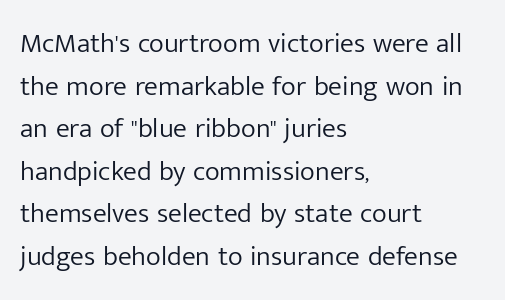
The image shows 28 px light sans-serif type, upright; set left-aligned, normal line spacing (1.52x), normal letter spacing, not underlined; low stroke contrast and a medium x-height.
